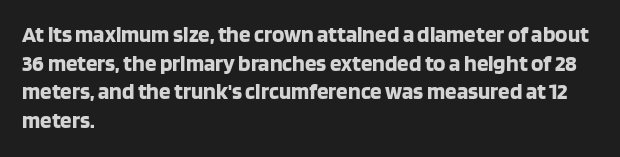
In CSS terms this would be text-align: left. On the weight axis this lands at bold, roughly 700. No word sits above an underline. Regarding leading, the lines here are spaced in the standard way. Quick note: not italic, upright. Glyph-to-glyph distance matches everyday printed text.
